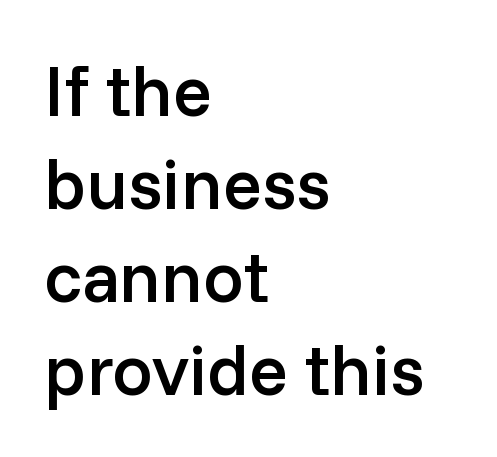
The image shows 72 px semibold sans-serif type, upright; set left-aligned, normal line spacing (1.29x), normal letter spacing, not underlined; low stroke contrast and a medium x-height.
